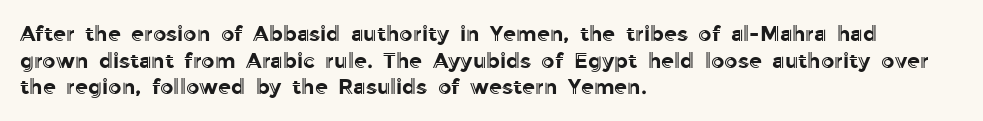
Successive baselines arrive at the customary interval. The space directly below the letters is spotless. The face used here is rendered with its standard letterfit. The rendering anchors every line to the left-hand side.
